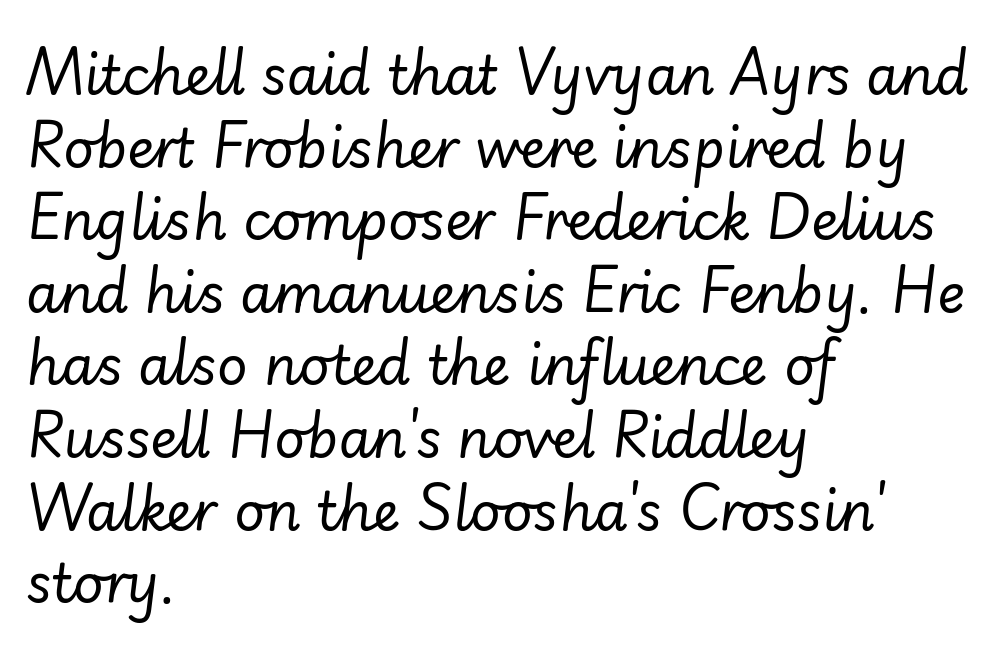
{"italic": "yes", "lean": "right", "slant_degrees": 7, "bold": "no", "weight": "regular", "width": "normal", "stroke_contrast": "low", "x_height": "small", "monospaced": "no", "underline": "no", "align": "left", "line_spacing": "normal", "line_spacing_ratio": 1.37, "letter_spacing": "normal", "letter_spacing_em": 0.0, "glyph_px": 53}
